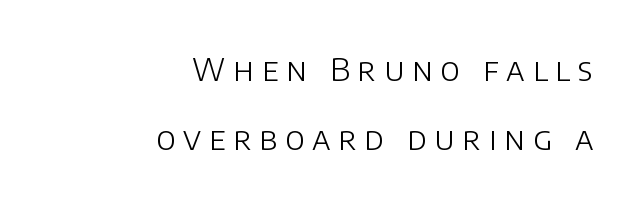
Q: Is the text bold? A: No.
Q: Is the text italic (slanted)? A: No, it is upright.
Q: Is the typeface a serif or a sans-serif typeface? A: Sans-serif.
Q: Is the text underlined? A: No.
Q: How is the paragraph aligned? A: Right-aligned.
Q: Is the spacing between letters normal or unusually wide? A: Unusually wide.
Q: Is the spacing between lines tight, normal or loose? A: Loose.
Q: Width (condensed, normal, or wide)? A: Normal.
Q: Stroke contrast? A: Low.
Q: x-height? A: Large.
Q: Monospaced? A: No.
